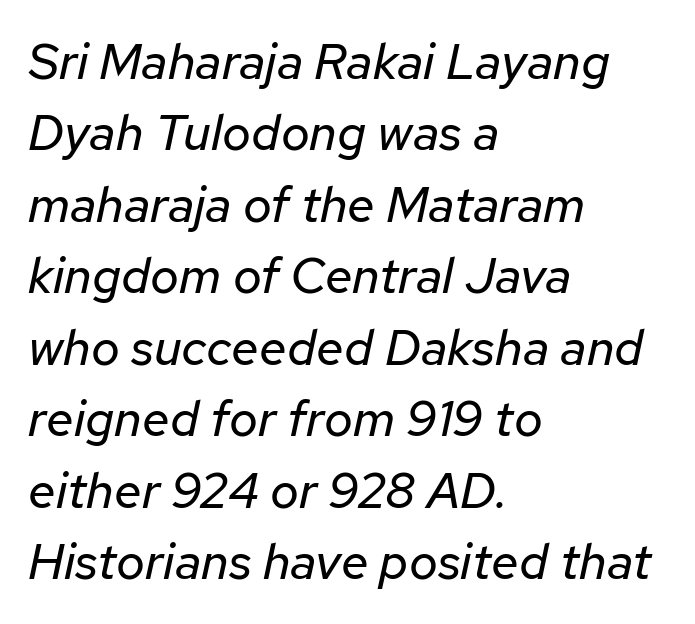
Do the characters align in a grid? No, the font is proportional. Rule under the text: the space is simply empty. Between one letter and the next there's only the usual sliver of space. A light-to-regular cut is what we see here.
